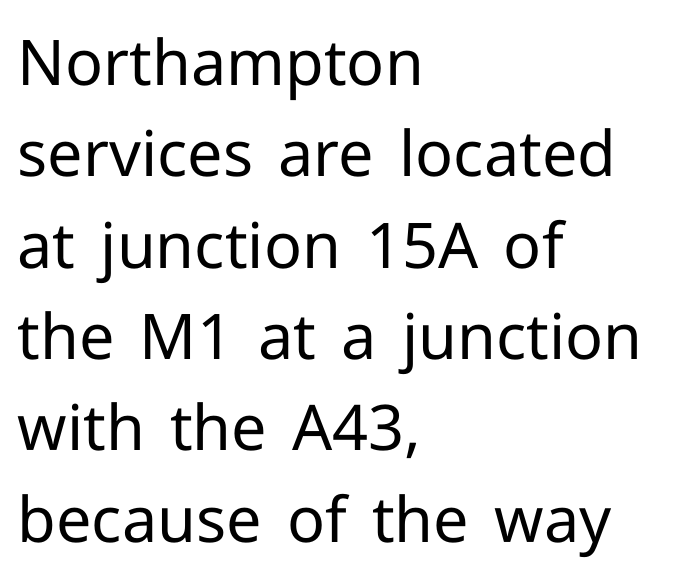
The image shows 63 px regular-weight sans-serif type, upright; set left-aligned, normal line spacing (1.45x), normal letter spacing, not underlined; low stroke contrast and a medium x-height.
